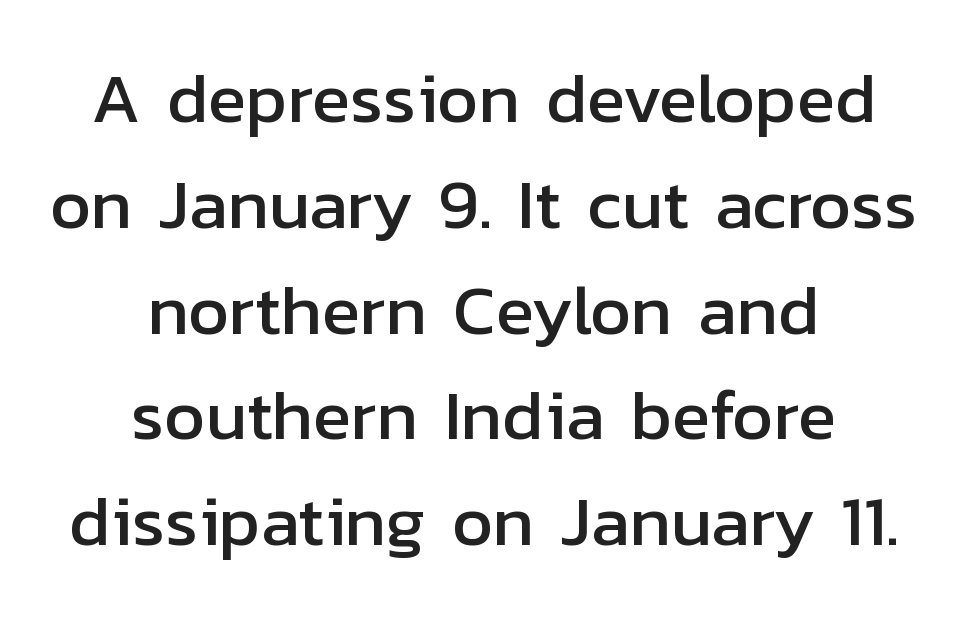
Check the space under the baseline: it is left empty. Whoever set this chose a conventional vertical rhythm. Note the varied advance widths — an 'i' is clearly narrower than an 'm'. The letters sit at their default tracking, neither squeezed nor spread. Horizontally, the lines are justified to the midpoint only. Posture: straight, roman, zero tilt.
